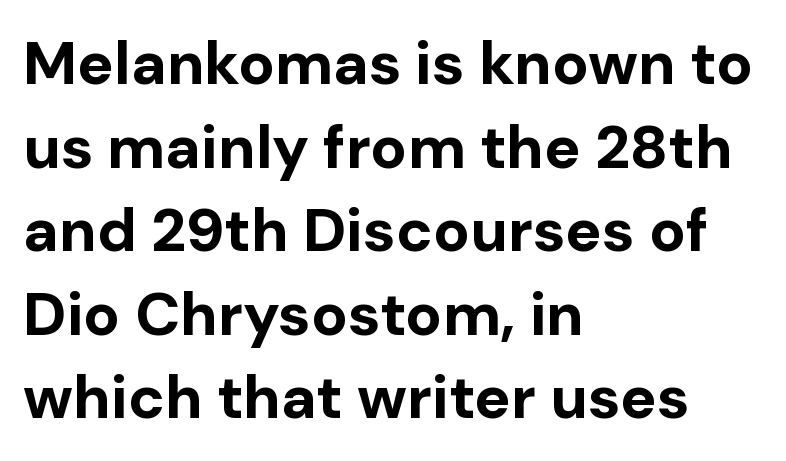
The image shows 61 px bold sans-serif type, upright; set left-aligned, normal line spacing (1.37x), normal letter spacing, not underlined; low stroke contrast and a medium x-height.
